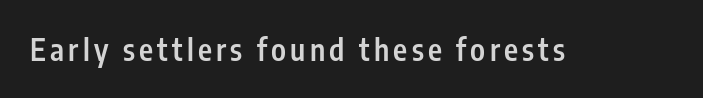
The image shows 30 px semibold, condensed sans-serif type, upright; set not underlined; low stroke contrast and a medium x-height.
